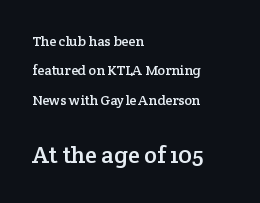
{"italic": "no", "underline": "no", "align": "left", "line_spacing": "loose", "line_spacing_ratio": 2.1, "letter_spacing": "normal", "letter_spacing_em": 0.0, "larger_block": "second", "size_ratio": 1.71, "glyph_px": 24}
